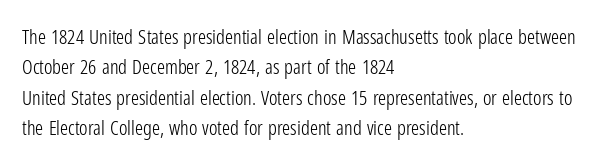
Q: Is the text bold? A: No.
Q: Is the text italic (slanted)? A: No, it is upright.
Q: Is the text underlined? A: No.
Q: How is the paragraph aligned? A: Left-aligned.
Q: Is the spacing between letters normal or unusually wide? A: Normal.
Q: Is the spacing between lines tight, normal or loose? A: Normal.
